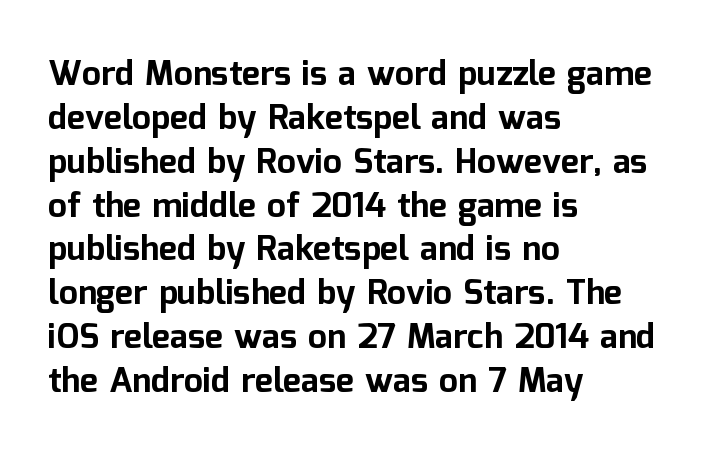
Q: Is the text bold? A: Yes.
Q: Is the text italic (slanted)? A: No, it is upright.
Q: Is the typeface a serif or a sans-serif typeface? A: Sans-serif.
Q: Is the text underlined? A: No.
Q: How is the paragraph aligned? A: Left-aligned.
Q: Is the spacing between letters normal or unusually wide? A: Normal.
Q: Is the spacing between lines tight, normal or loose? A: Normal.
Q: Width (condensed, normal, or wide)? A: Normal.
Q: Stroke contrast? A: Low.
Q: x-height? A: Medium.
Q: Monospaced? A: No.
